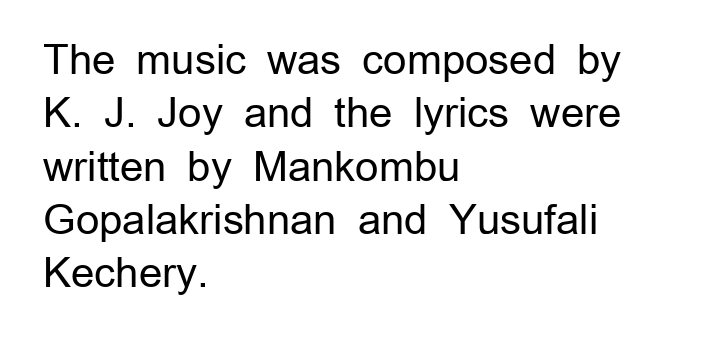
Q: Is the text bold? A: No.
Q: Is the text italic (slanted)? A: No, it is upright.
Q: Is the typeface a serif or a sans-serif typeface? A: Sans-serif.
Q: Is the text underlined? A: No.
Q: How is the paragraph aligned? A: Left-aligned.
Q: Is the spacing between letters normal or unusually wide? A: Normal.
Q: Is the spacing between lines tight, normal or loose? A: Normal.
Q: Width (condensed, normal, or wide)? A: Normal.
Q: Stroke contrast? A: Low.
Q: x-height? A: Medium.
Q: Monospaced? A: No.
